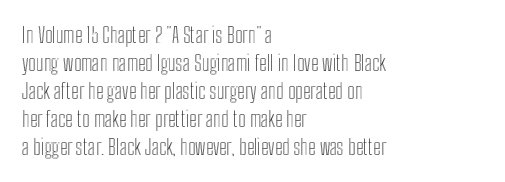
If you measured baseline to baseline, you'd find a middling distance. Descenders are the only things crossing below the line. The lines in this sample share a left origin and differ only in where they stop. Letter spacing: default. Quick note: not italic, upright.
